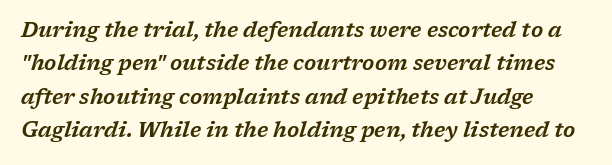
In terms of leading, this rendering sits right in the middle. Short and long lines alike share a common starting point at left. The letters sit at their default tracking, neither squeezed nor spread. The text carries the slant typical of an italic or oblique font. Anything drawn beneath the words? Only blank space.
